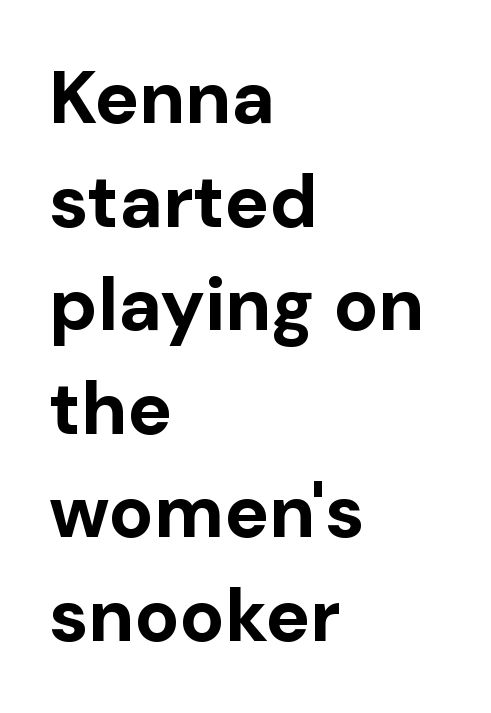
Q: Is the text bold? A: Yes.
Q: Is the text italic (slanted)? A: No, it is upright.
Q: Is the typeface a serif or a sans-serif typeface? A: Sans-serif.
Q: Is the text underlined? A: No.
Q: How is the paragraph aligned? A: Left-aligned.
Q: Is the spacing between letters normal or unusually wide? A: Normal.
Q: Is the spacing between lines tight, normal or loose? A: Normal.
Q: Width (condensed, normal, or wide)? A: Normal.
Q: Stroke contrast? A: Low.
Q: x-height? A: Medium.
Q: Monospaced? A: No.
